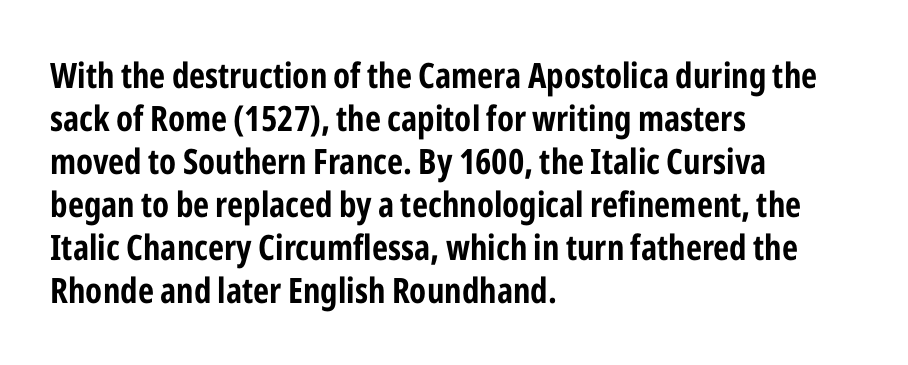
Teacher's note: observe the even left margin — that is flush-left alignment. These lines are rendered in a variable-pitch font. A typesetter would label this face a sans. The gaps between neighbouring characters are ordinary and unremarkable. The strip under each line holds only bare page.
